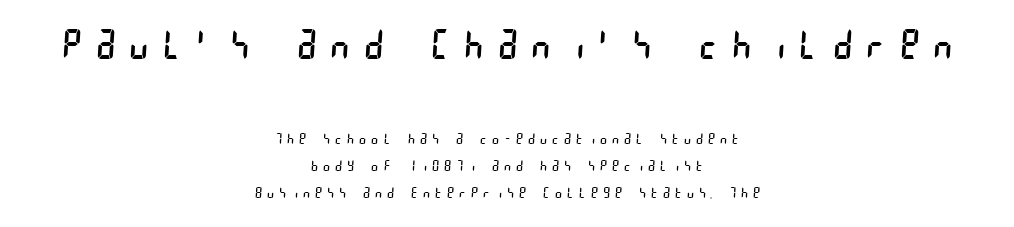
Q: Is the text bold? A: No.
Q: Is the typeface a serif or a sans-serif typeface? A: Sans-serif.
Q: Is the text underlined? A: No.
Q: How is the paragraph aligned? A: Centered.
Q: Is the spacing between letters normal or unusually wide? A: Unusually wide.
Q: Is the spacing between lines tight, normal or loose? A: Loose.
Q: Which block of text is set in a larger size, the first (top) or the second (bottom)? A: The first (top) one.
Q: Width (condensed, normal, or wide)? A: Condensed.
Q: Stroke contrast? A: Low.
Q: x-height? A: Large.
